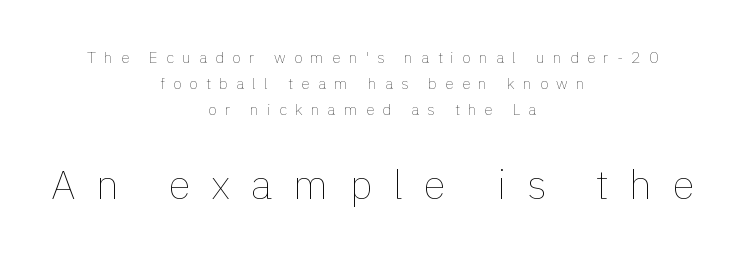
{"italic": "no", "bold": "no", "weight": "thin", "width": "normal", "x_height": "medium", "monospaced": "no", "underline": "no", "align": "center", "line_spacing": "normal", "line_spacing_ratio": 1.61, "letter_spacing": "wide", "letter_spacing_em": 0.5, "larger_block": "second", "size_ratio": 2.56, "glyph_px": 41}
